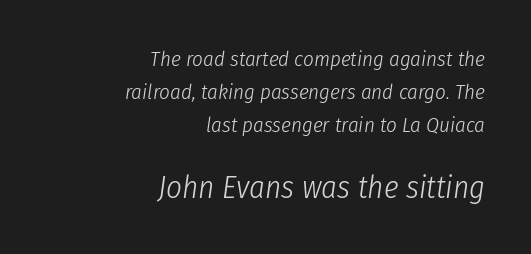
The image shows 31 px light, condensed type, italic (leaning right); set right-aligned, normal line spacing (1.56x), normal letter spacing, not underlined; the second (bottom) block is 1.48x larger; low stroke contrast and a medium x-height.
